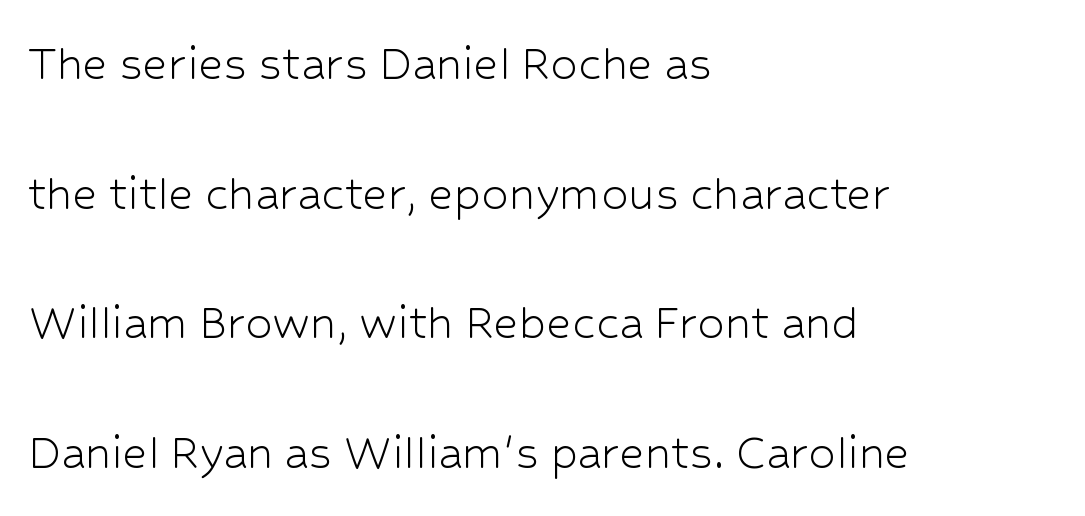
The image shows 54 px light sans-serif type, upright; set left-aligned, loose line spacing (2.4x), normal letter spacing, not underlined; low stroke contrast and a medium x-height.
